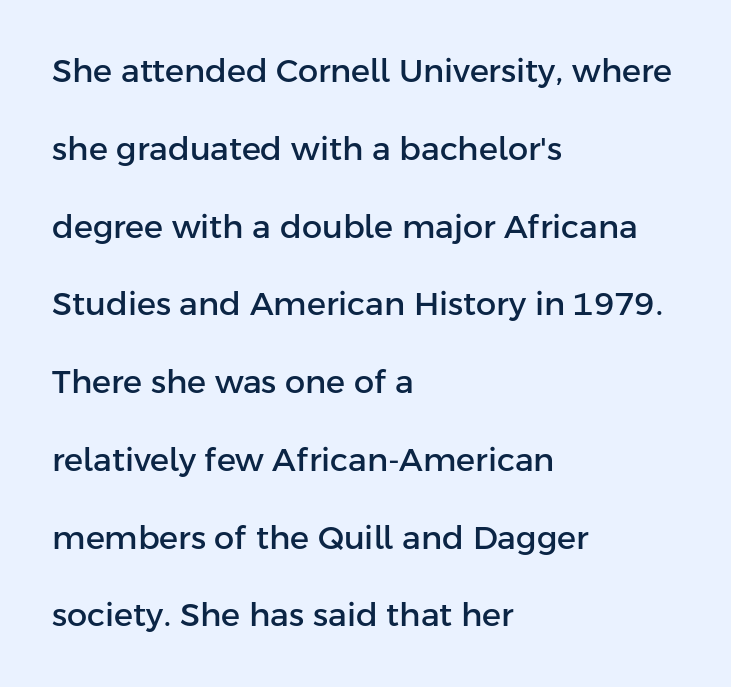
The gap between lines stays unmarked. Each new line begins a long way beneath the previous one. Looks like regular typesetting: each glyph gets only the width it needs. Line starts are locked; line ends wander. The font family rendered here belongs to the sans-serif group. The lettering holds an erect, upright posture throughout.
